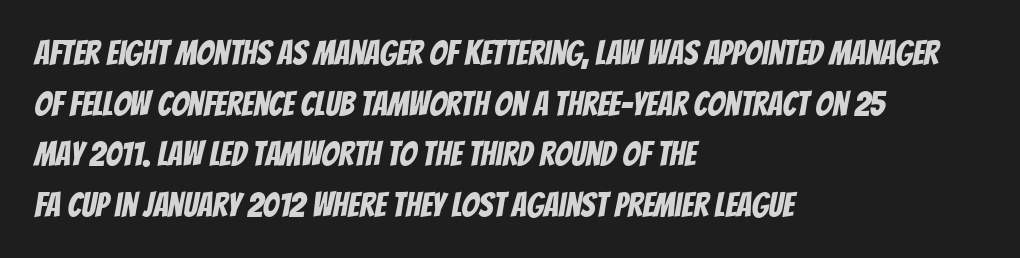
Evenly set lines give the paragraph a standard silhouette. These lines are set flush left with a ragged right edge. Observe the absence of serifs on each vertical stroke in this sample. The letters advance in unequal steps, a hallmark of proportional type. The zone under the glyphs is completely vacant.
